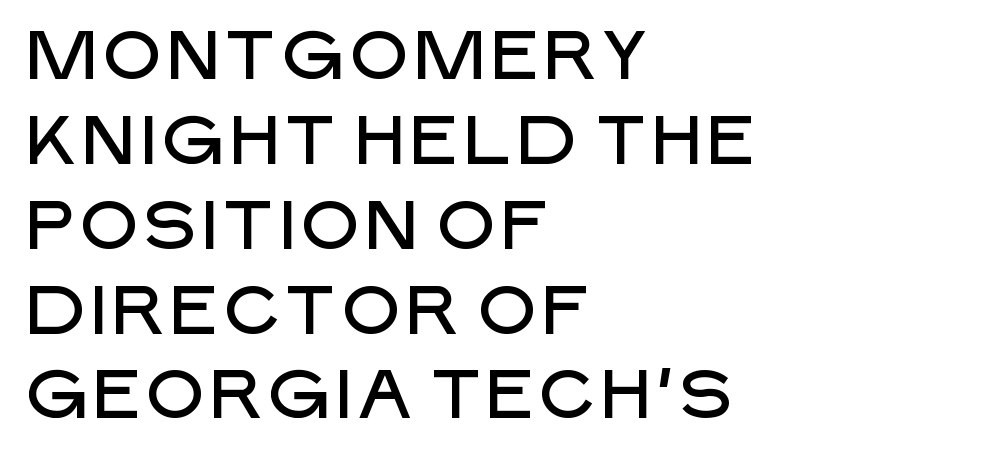
{"serif": "no", "italic": "no", "width": "normal", "stroke_contrast": "low", "x_height": "large", "monospaced": "no", "underline": "no", "align": "left", "line_spacing_ratio": 1.23, "letter_spacing": "normal", "letter_spacing_em": 0.0, "glyph_px": 69}
